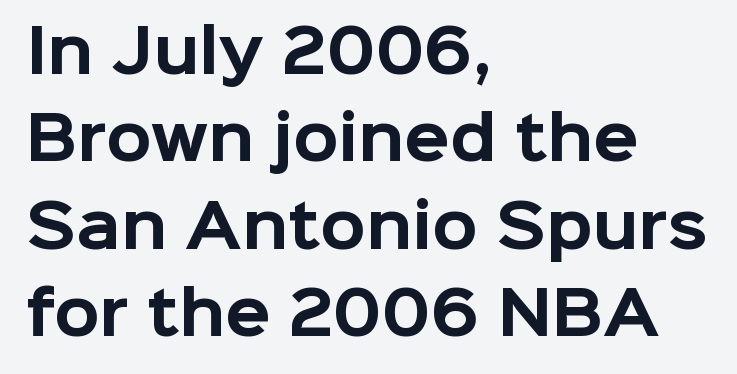
Q: Is the text bold? A: Yes.
Q: Is the text italic (slanted)? A: No, it is upright.
Q: Is the typeface a serif or a sans-serif typeface? A: Sans-serif.
Q: Is the text underlined? A: No.
Q: How is the paragraph aligned? A: Left-aligned.
Q: Is the spacing between letters normal or unusually wide? A: Normal.
Q: Is the spacing between lines tight, normal or loose? A: Normal.
Q: Width (condensed, normal, or wide)? A: Normal.
Q: Stroke contrast? A: Low.
Q: x-height? A: Medium.
Q: Monospaced? A: No.
